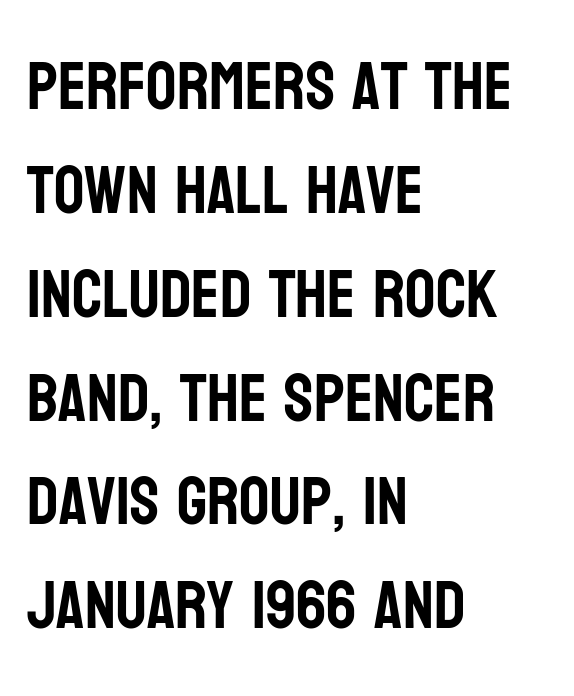
{"serif": "no", "italic": "no", "width": "condensed", "stroke_contrast": "low", "x_height": "large", "monospaced": "no", "underline": "no", "align": "left", "line_spacing": "normal", "line_spacing_ratio": 1.55, "letter_spacing": "normal", "letter_spacing_em": 0.0, "glyph_px": 67}
